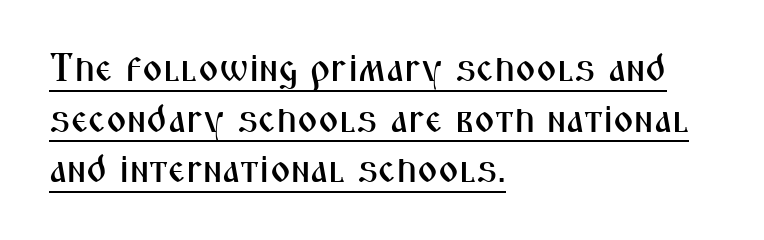
Q: Is the text italic (slanted)? A: No, it is upright.
Q: Is the typeface a serif or a sans-serif typeface? A: Sans-serif.
Q: Is the text underlined? A: Yes.
Q: How is the paragraph aligned? A: Left-aligned.
Q: Is the spacing between letters normal or unusually wide? A: Normal.
Q: Is the spacing between lines tight, normal or loose? A: Normal.
Q: Width (condensed, normal, or wide)? A: Condensed.
Q: Stroke contrast? A: Medium.
Q: x-height? A: Medium.
Q: Monospaced? A: No.
